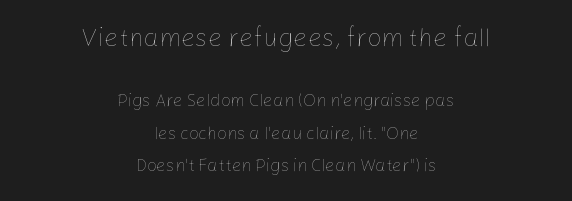
{"italic": "no", "bold": "no", "underline": "no", "align": "center", "line_spacing": "loose", "line_spacing_ratio": 1.92, "letter_spacing": "normal", "letter_spacing_em": 0.0, "larger_block": "first", "size_ratio": 1.47, "glyph_px": 25}
